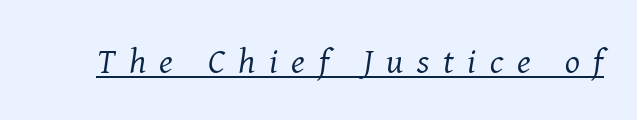
{"serif": "yes", "italic": "yes", "lean": "right", "slant_degrees": 8, "bold": "no", "weight": "regular", "width": "normal", "stroke_contrast": "medium", "x_height": "medium", "monospaced": "no", "underline": "yes", "letter_spacing": "wide", "letter_spacing_em": 0.39, "glyph_px": 35}
